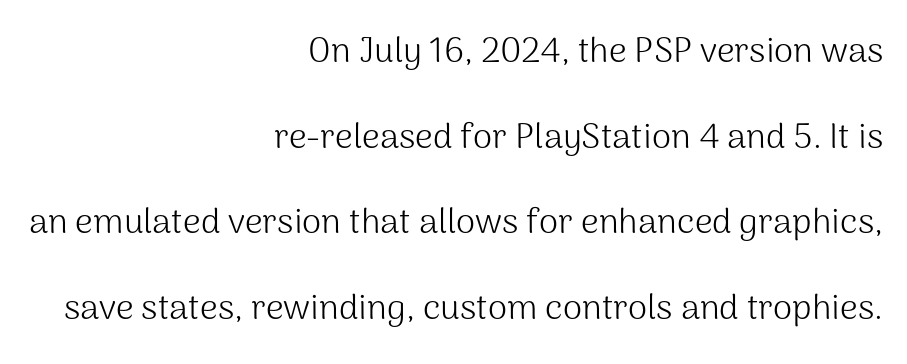
What kind of face is this? One without serifs — a sans. If you measured baseline to baseline, you'd find a long distance. The lines are quadded right. Default kerning and tracking; the words read as compact shapes. Clear beneath every line of the passage. This sample has the flowing, uneven cadence of proportional lettering.
